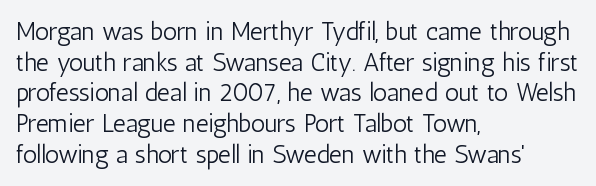
The image shows 25 px text type, upright; set left-aligned, line spacing 1.23x, normal letter spacing, not underlined.
